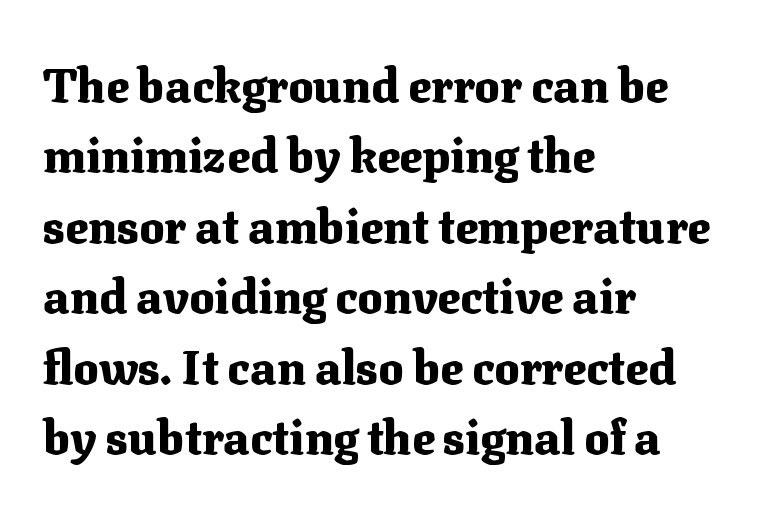
The image shows 47 px heavy serif type, upright; set left-aligned, normal line spacing (1.5x), normal letter spacing, not underlined; medium stroke contrast and a medium x-height.
